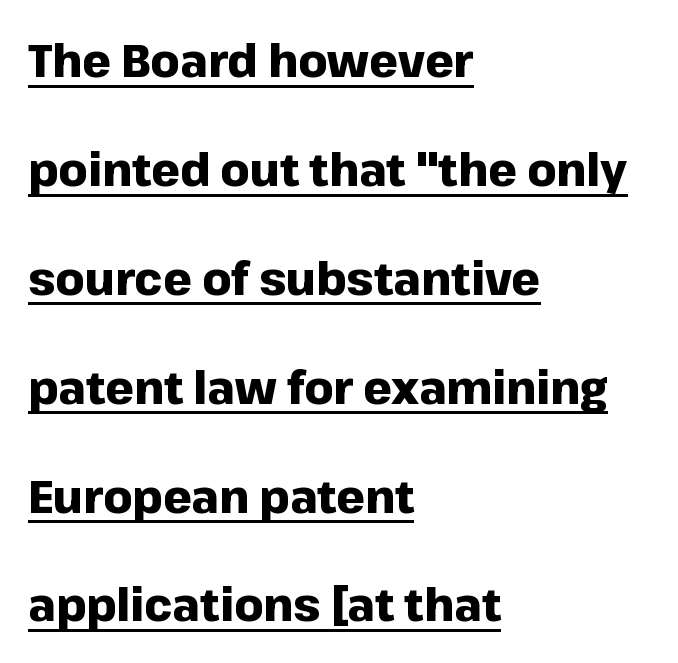
The strokes are fattened all the way to bold. In terms of posture, this sample is upright. Each letter keeps its own natural width here, so spacing adapts to shape. Serifs: no, the terminals of the letterforms are clean. Caption: standard tracking, unaltered.
